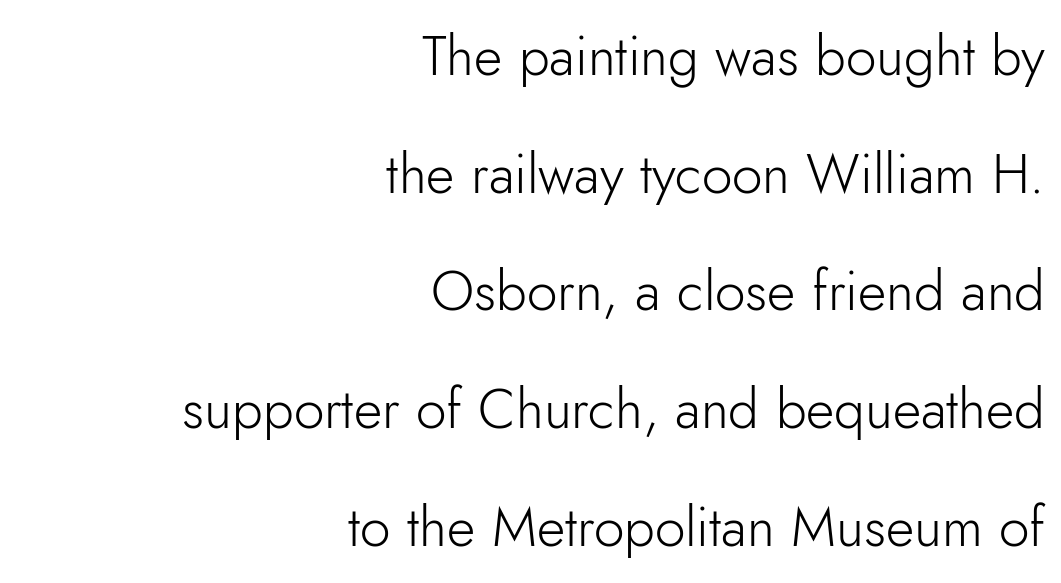
{"serif": "no", "italic": "no", "bold": "no", "weight": "light", "width": "normal", "stroke_contrast": "low", "x_height": "small", "monospaced": "no", "underline": "no", "align": "right", "line_spacing": "loose", "line_spacing_ratio": 2.14, "letter_spacing": "normal", "letter_spacing_em": 0.0, "glyph_px": 55}
